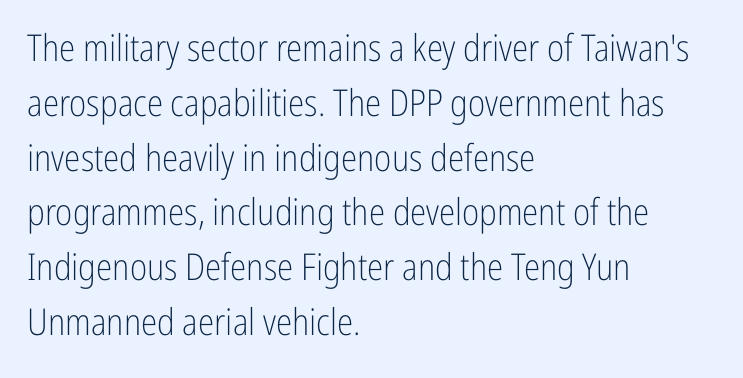
A typesetter would call this leading conventional body-copy spacing. Type style note: lacks serifs. Weight: in the light-to-regular range. The setting favours the left margin, as ordinary paragraphs usually do.
